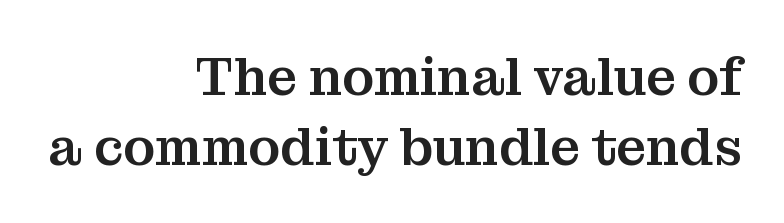
This sample is right-justified, so line beginnings fall wherever the words allow. The characters display serif detailing at their extremities. Is this a fixed-width face? No — the glyphs have proportional, varying widths. Normally led — the rows are evenly, conventionally spaced. Lines of text with bare space underneath.
